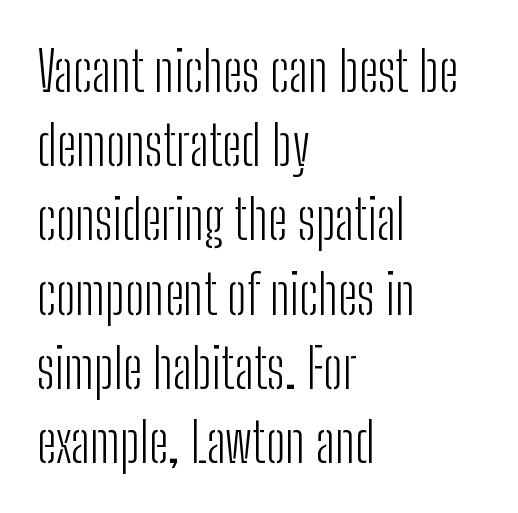
Think of a printed novel: that variable character pitch is what you see here. The face used here is rendered with its standard letterfit. This is sans-serif lettering, the kind often seen on screens and signage. Leading: standard. Which margin do the lines hug? The left one — the right edge is uneven. The words here are not underlined.
